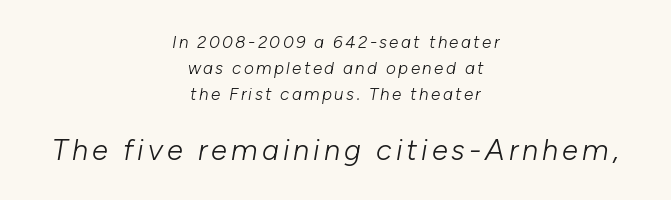
Top chunk: small. Bottom chunk: large. Line spacing here is normal. A typesetter would call this proportional, since set widths differ per character. When letters slant like this, we call the style italic. This rendering features lettering with no underline. Line starts and ends both wander, symmetrically.
